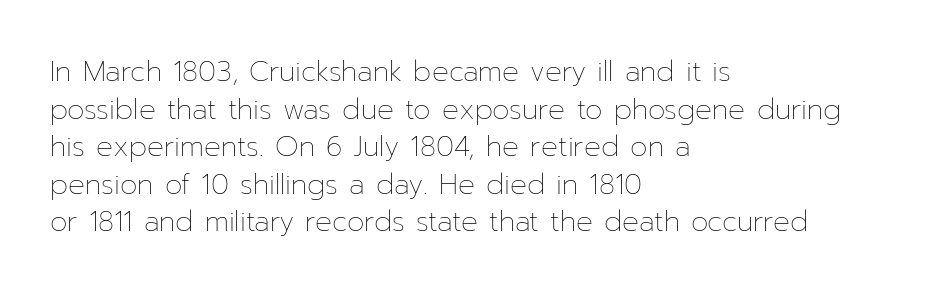
Looks like regular typesetting: each glyph gets only the width it needs. It's the straight-up-and-down kind of type. Unmarked baselines from the first word to the last. You could call the tracking neutral — neither tight nor loose. Does the copy run flush right? No — it runs flush left.
